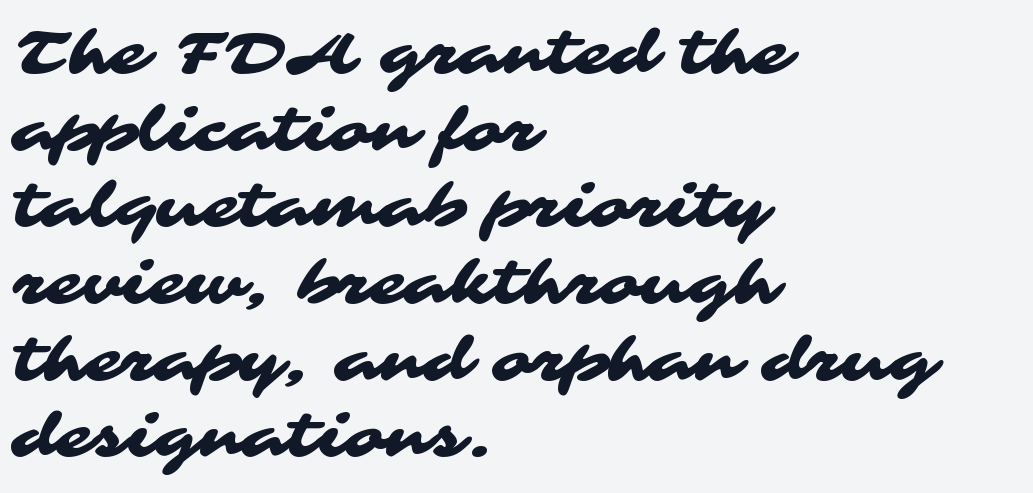
{"serif": "no", "width": "wide", "stroke_contrast": "medium", "x_height": "medium", "monospaced": "no", "underline": "no", "align": "left", "line_spacing": "normal", "line_spacing_ratio": 1.3, "letter_spacing": "normal", "letter_spacing_em": 0.0, "glyph_px": 59}
